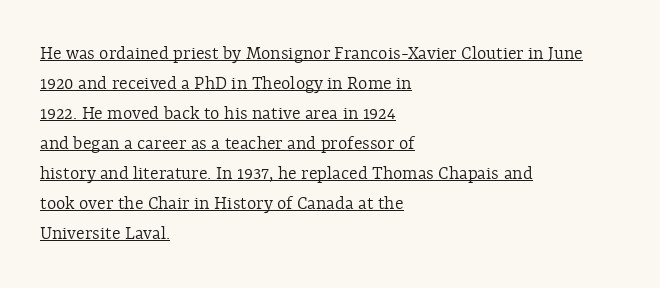
The image shows 20 px text type, upright; set left-aligned, normal line spacing (1.5x), normal letter spacing, underlined.
